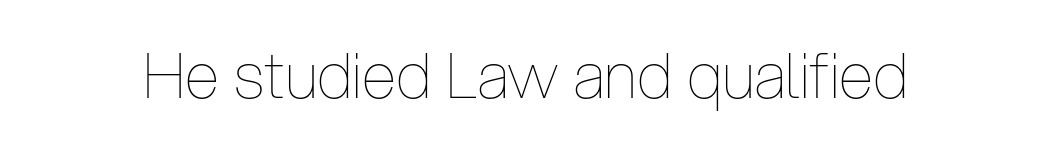
Q: Is the text bold? A: No.
Q: Is the text italic (slanted)? A: No, it is upright.
Q: Is the text underlined? A: No.
Q: Is the spacing between letters normal or unusually wide? A: Normal.
Q: Width (condensed, normal, or wide)? A: Condensed.
Q: Stroke contrast? A: Low.
Q: x-height? A: Medium.
Q: Monospaced? A: No.
